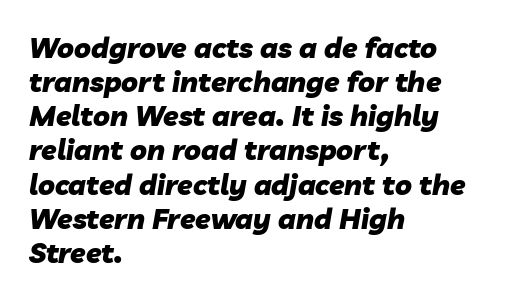
Q: Is the text bold? A: Yes.
Q: Is the text italic (slanted)? A: Yes, it leans right by about 10 degrees.
Q: Is the text underlined? A: No.
Q: How is the paragraph aligned? A: Left-aligned.
Q: Is the spacing between letters normal or unusually wide? A: Normal.
Q: Width (condensed, normal, or wide)? A: Normal.
Q: Stroke contrast? A: Low.
Q: x-height? A: Medium.
Q: Monospaced? A: No.
